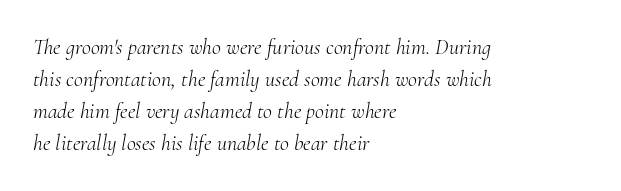
Descenders hang freely into open space. Does extra space separate the letters? No, they use regular spacing. The whole block is typeset with a tilt. The space between consecutive lines is moderate. Counters stay open thanks to moderate or lighter strokes. One-word summary of the alignment: left.
